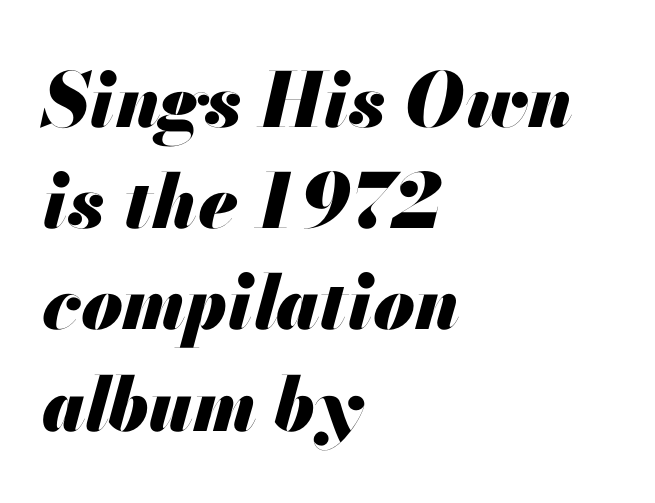
{"italic": "yes", "lean": "right", "slant_degrees": 13, "bold": "yes", "weight": "heavy", "width": "normal", "stroke_contrast": "medium", "x_height": "small", "monospaced": "no", "underline": "no", "align": "left", "line_spacing": "normal", "line_spacing_ratio": 1.35, "letter_spacing": "normal", "letter_spacing_em": 0.0, "glyph_px": 75}
